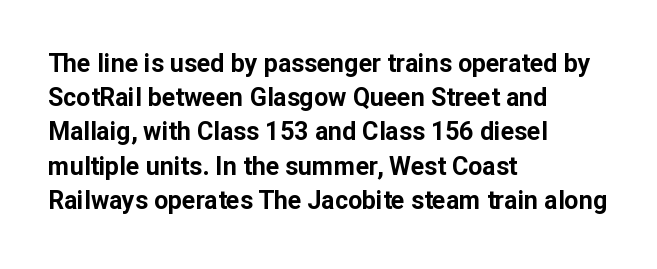
Q: Is the text bold? A: Yes.
Q: Is the text italic (slanted)? A: No, it is upright.
Q: Is the text underlined? A: No.
Q: How is the paragraph aligned? A: Left-aligned.
Q: Is the spacing between letters normal or unusually wide? A: Normal.
Q: Is the spacing between lines tight, normal or loose? A: Normal.
